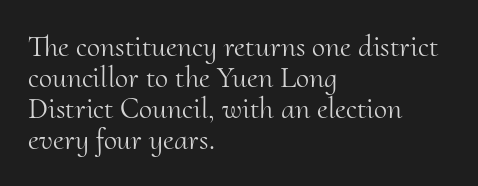
{"serif": "yes", "italic": "no", "bold": "no", "weight": "light", "width": "normal", "stroke_contrast": "medium", "x_height": "small", "monospaced": "no", "underline": "no", "align": "left", "line_spacing": "tight", "line_spacing_ratio": 1.03, "letter_spacing": "normal", "letter_spacing_em": 0.0, "glyph_px": 30}
